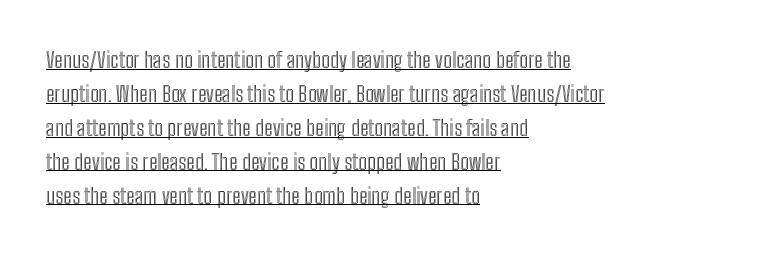
The image shows 22 px text type, upright; set left-aligned, normal line spacing (1.54x), normal letter spacing, underlined.
